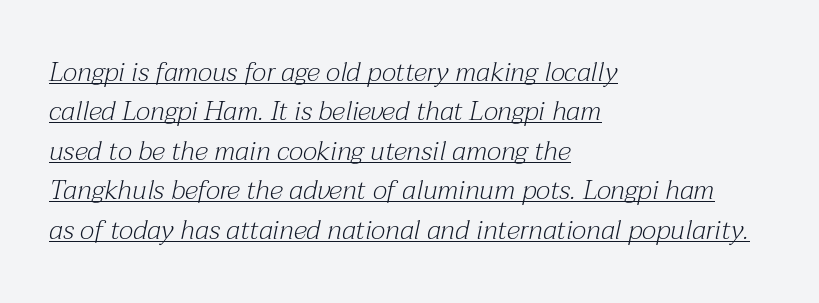
Q: Is the text bold? A: No.
Q: Is the text italic (slanted)? A: Yes, it leans right by about 12 degrees.
Q: Is the text underlined? A: Yes.
Q: How is the paragraph aligned? A: Left-aligned.
Q: Is the spacing between letters normal or unusually wide? A: Normal.
Q: Is the spacing between lines tight, normal or loose? A: Normal.
